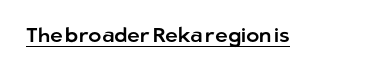
{"italic": "no", "underline": "yes", "letter_spacing": "normal", "letter_spacing_em": 0.0, "glyph_px": 20}
